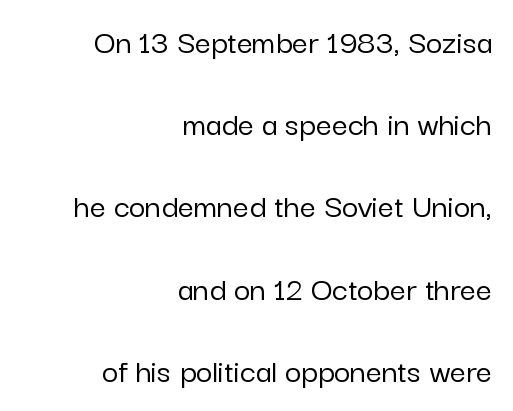
The image shows 35 px sans-serif type, upright; set right-aligned, loose line spacing (2.35x), normal letter spacing, not underlined; low stroke contrast and a medium x-height.
